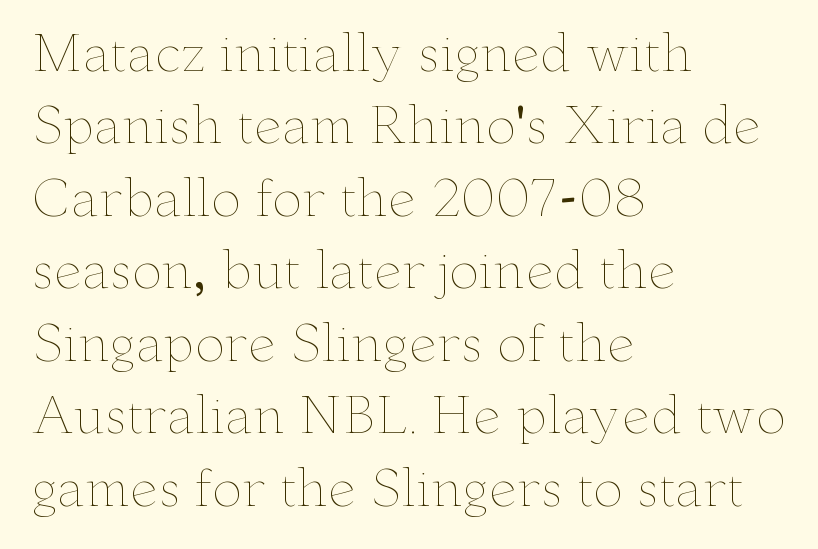
{"italic": "no", "bold": "no", "weight": "thin", "width": "wide", "stroke_contrast": "low", "x_height": "small", "monospaced": "no", "underline": "no", "align": "left", "line_spacing": "normal", "line_spacing_ratio": 1.45, "letter_spacing": "normal", "letter_spacing_em": 0.0, "glyph_px": 50}
